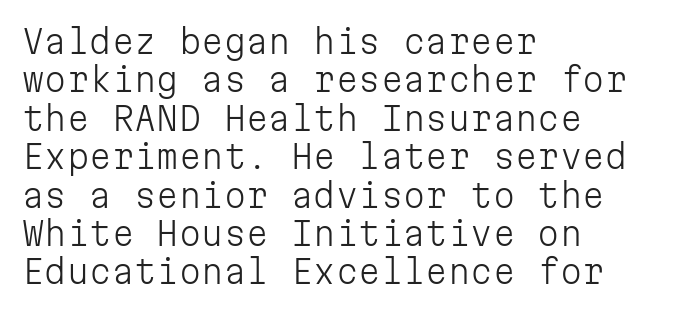
Q: Is the text bold? A: No.
Q: Is the text italic (slanted)? A: No, it is upright.
Q: Is the typeface a serif or a sans-serif typeface? A: Sans-serif.
Q: Is the text underlined? A: No.
Q: How is the paragraph aligned? A: Left-aligned.
Q: Is the spacing between letters normal or unusually wide? A: Normal.
Q: Width (condensed, normal, or wide)? A: Normal.
Q: Stroke contrast? A: Low.
Q: x-height? A: Medium.
Q: Monospaced? A: Yes.
